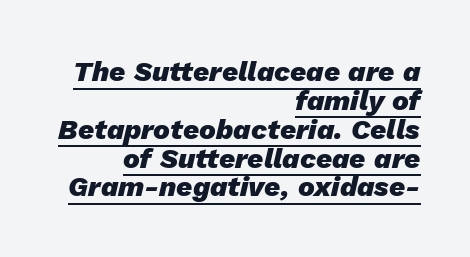
{"italic": "yes", "lean": "right", "slant_degrees": 13, "bold": "yes", "weight": "heavy", "width": "normal", "stroke_contrast": "low", "x_height": "medium", "monospaced": "no", "underline": "yes", "align": "right", "line_spacing": "tight", "line_spacing_ratio": 1.03, "letter_spacing": "normal", "letter_spacing_em": 0.0, "glyph_px": 28}
